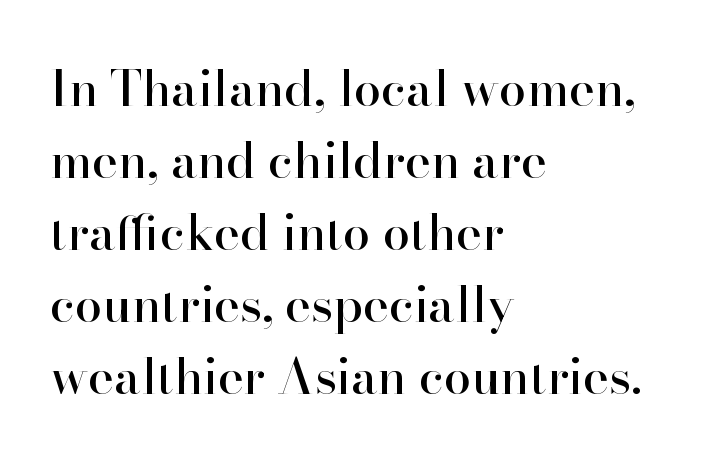
{"serif": "yes", "italic": "no", "width": "normal", "stroke_contrast": "high", "x_height": "small", "monospaced": "no", "underline": "no", "align": "left", "line_spacing": "normal", "line_spacing_ratio": 1.47, "letter_spacing": "normal", "letter_spacing_em": 0.0, "glyph_px": 49}
